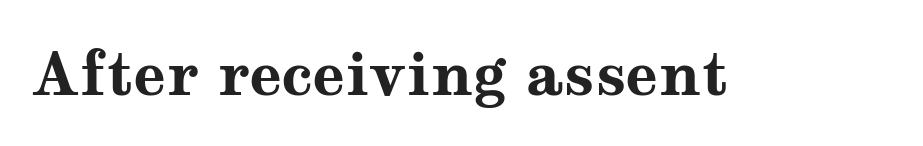
The image shows 60 px bold, wide serif type, upright; set normal letter spacing, not underlined; medium stroke contrast and a medium x-height.
